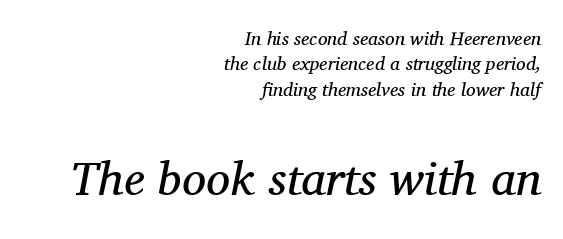
Quick note: underline off. What's the leading like? Ordinary, nothing unusual. The typesetting does not lean heavy: it is not bold. Short note: letters normally spaced.
